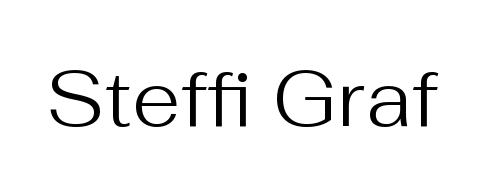
The image shows 79 px regular-weight sans-serif type, upright; set normal letter spacing, not underlined; medium stroke contrast and a medium x-height.
